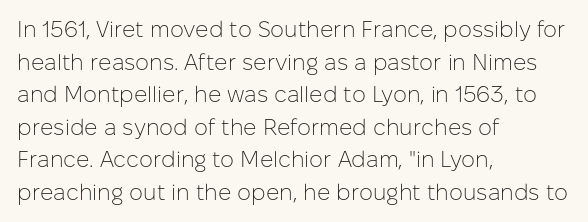
{"italic": "no", "bold": "no", "underline": "no", "align": "left", "line_spacing": "normal", "line_spacing_ratio": 1.48, "letter_spacing": "normal", "letter_spacing_em": 0.0, "glyph_px": 22}
